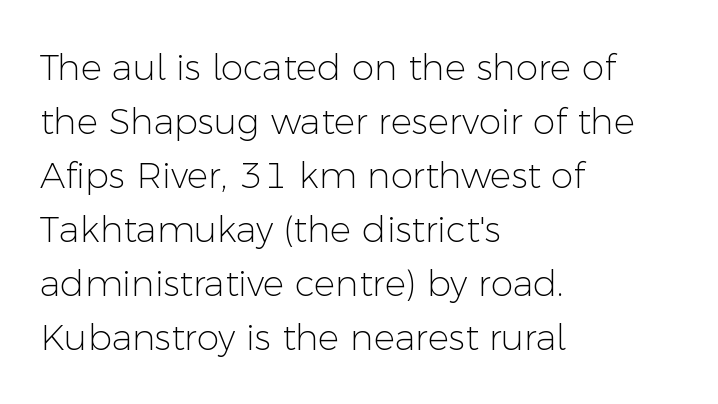
Q: Is the text bold? A: No.
Q: Is the text italic (slanted)? A: No, it is upright.
Q: Is the typeface a serif or a sans-serif typeface? A: Sans-serif.
Q: Is the text underlined? A: No.
Q: How is the paragraph aligned? A: Left-aligned.
Q: Is the spacing between letters normal or unusually wide? A: Normal.
Q: Is the spacing between lines tight, normal or loose? A: Normal.
Q: Width (condensed, normal, or wide)? A: Normal.
Q: Stroke contrast? A: Low.
Q: x-height? A: Medium.
Q: Monospaced? A: No.
